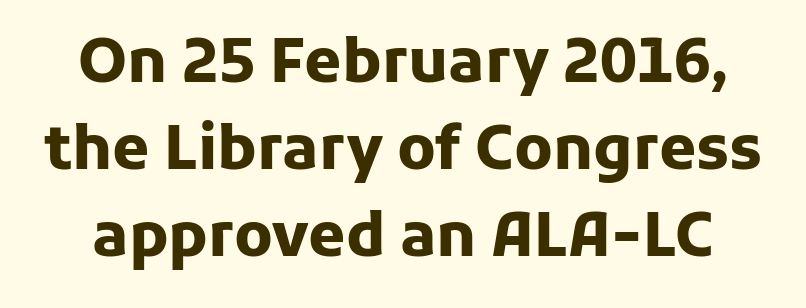
Q: Is the text bold? A: Yes.
Q: Is the text italic (slanted)? A: No, it is upright.
Q: Is the typeface a serif or a sans-serif typeface? A: Sans-serif.
Q: Is the text underlined? A: No.
Q: Is the spacing between letters normal or unusually wide? A: Normal.
Q: Is the spacing between lines tight, normal or loose? A: Normal.
Q: Width (condensed, normal, or wide)? A: Normal.
Q: Stroke contrast? A: Low.
Q: x-height? A: Medium.
Q: Monospaced? A: No.
